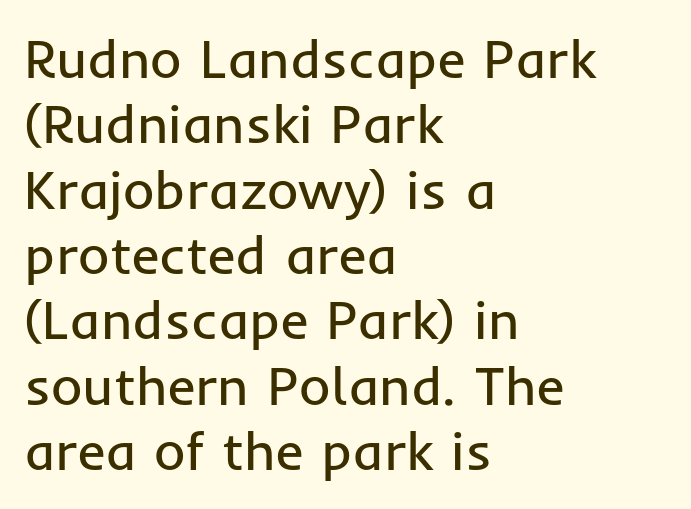
{"serif": "no", "italic": "no", "bold": "no", "weight": "regular", "width": "normal", "stroke_contrast": "low", "x_height": "medium", "monospaced": "no", "underline": "no", "align": "left", "line_spacing_ratio": 1.21, "letter_spacing": "normal", "letter_spacing_em": 0.0, "glyph_px": 54}
